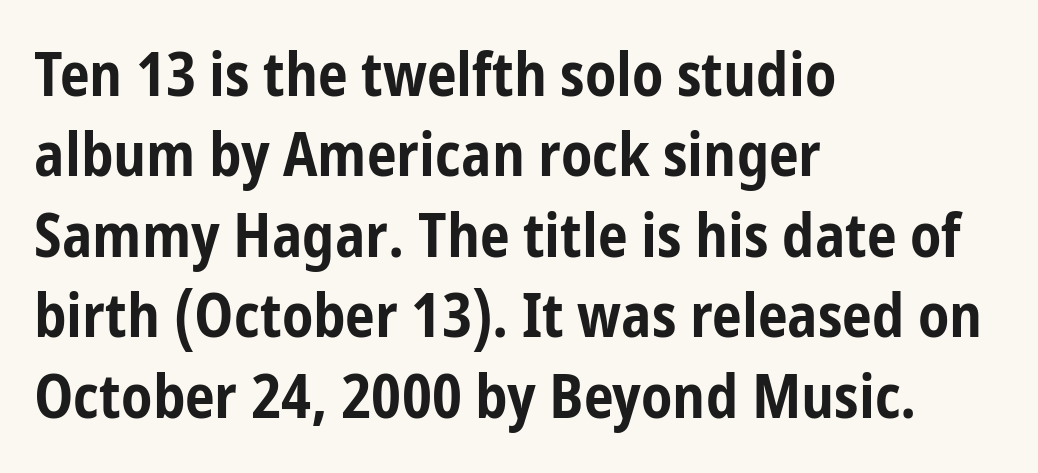
Q: Is the text bold? A: Yes.
Q: Is the text italic (slanted)? A: No, it is upright.
Q: Is the typeface a serif or a sans-serif typeface? A: Sans-serif.
Q: Is the text underlined? A: No.
Q: How is the paragraph aligned? A: Left-aligned.
Q: Is the spacing between letters normal or unusually wide? A: Normal.
Q: Is the spacing between lines tight, normal or loose? A: Normal.
Q: Width (condensed, normal, or wide)? A: Condensed.
Q: Stroke contrast? A: Low.
Q: x-height? A: Medium.
Q: Monospaced? A: No.
